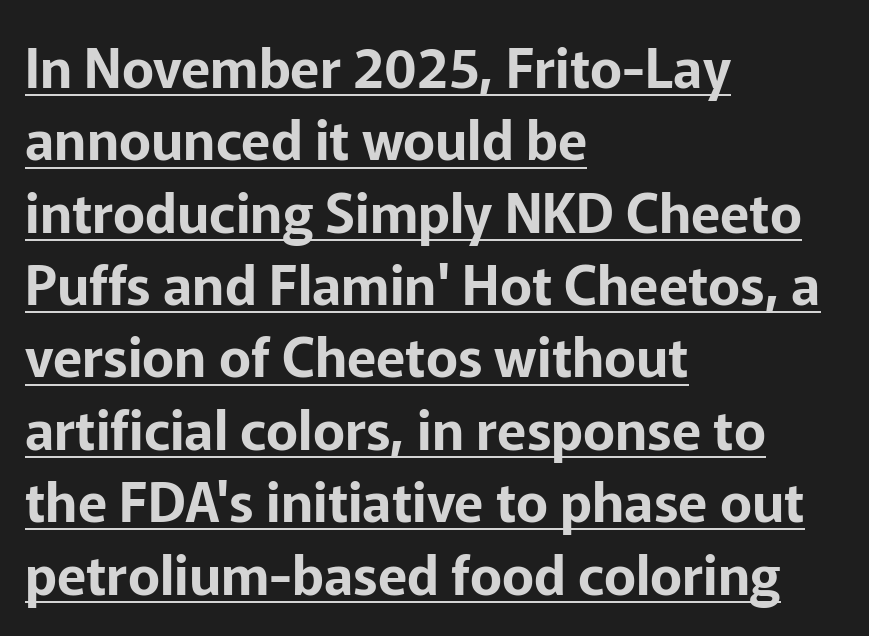
{"serif": "no", "italic": "no", "width": "normal", "stroke_contrast": "low", "x_height": "medium", "monospaced": "no", "underline": "yes", "align": "left", "line_spacing": "normal", "line_spacing_ratio": 1.34, "letter_spacing": "normal", "letter_spacing_em": 0.0, "glyph_px": 54}
